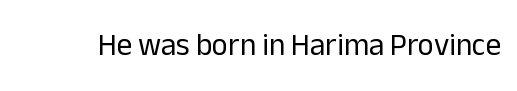
{"serif": "no", "italic": "no", "bold": "no", "weight": "regular", "width": "normal", "stroke_contrast": "low", "x_height": "medium", "monospaced": "no", "underline": "no", "letter_spacing": "normal", "letter_spacing_em": 0.0, "glyph_px": 31}
